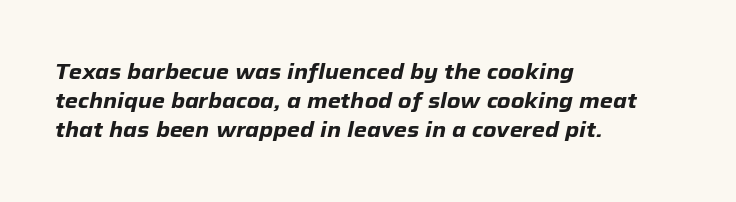
When letters slant like this, we call the style italic. In terms of letterspacing, this is plain default setting. The glyphs have the mass of a bold cut. Quick note: interline space is typical. Leftover space on each line is placed entirely after the last word.
